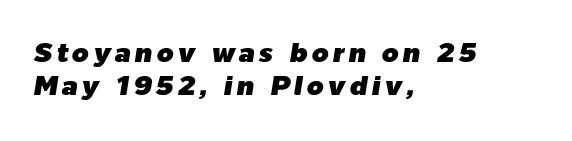
The font's italic variant was chosen for this text. The passage shown is not underscored anywhere. The lines in this sample share a left origin and differ only in where they stop.
